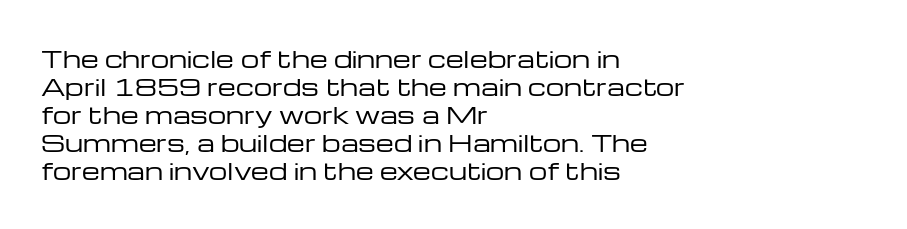
{"italic": "no", "bold": "no", "underline": "no", "align": "left", "line_spacing_ratio": 1.22, "letter_spacing": "normal", "letter_spacing_em": 0.0, "glyph_px": 23}
